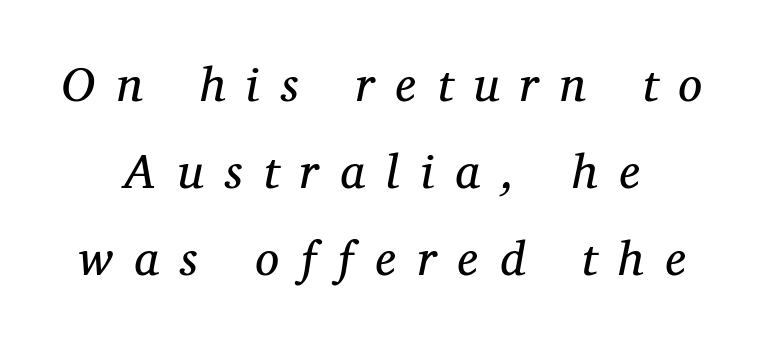
The image shows 48 px regular-weight serif type, italic (leaning right); set centered, line spacing 1.81x, unusually wide letter spacing (+0.45 em), not underlined; medium stroke contrast and a medium x-height.
